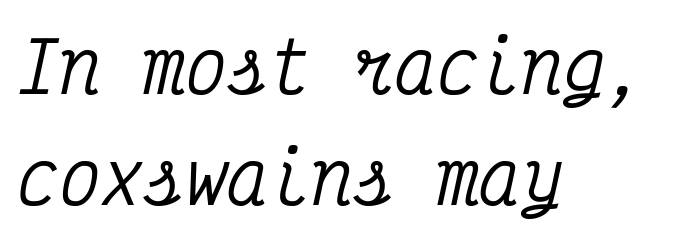
{"serif": "yes", "italic": "yes", "lean": "right", "slant_degrees": 12, "width": "condensed", "stroke_contrast": "medium", "x_height": "medium", "monospaced": "yes", "underline": "no", "align": "left", "line_spacing": "normal", "line_spacing_ratio": 1.58, "letter_spacing": "normal", "letter_spacing_em": 0.0, "glyph_px": 70}
